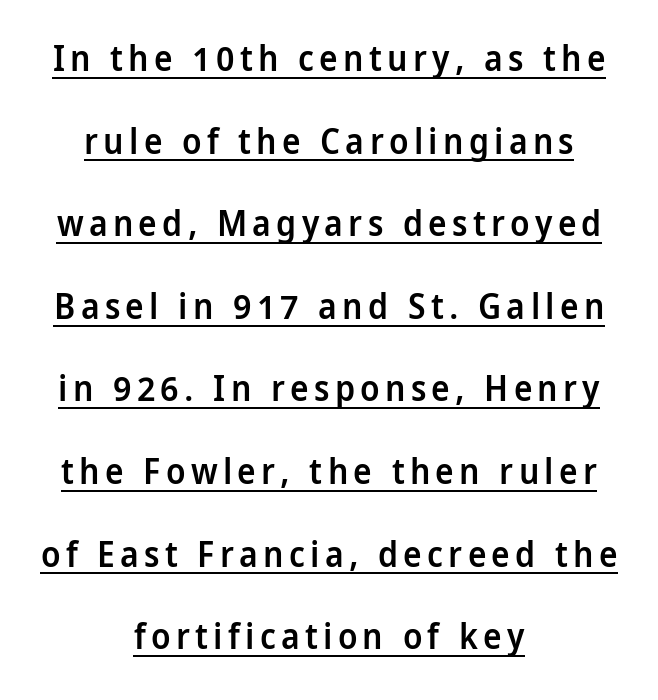
{"serif": "no", "italic": "no", "bold": "semi", "weight": "semibold", "width": "condensed", "stroke_contrast": "low", "x_height": "large", "monospaced": "no", "underline": "yes", "align": "center", "line_spacing": "loose", "line_spacing_ratio": 2.36, "glyph_px": 35}
